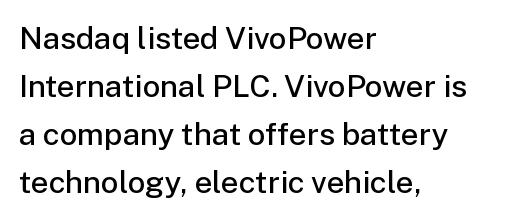
The face used here is proportionally spaced, like ordinary book or web type. Regarding leading, the lines here are spaced in the standard way. Heft: intermediate — a semibold. Does the copy run flush right? No — it runs flush left.
